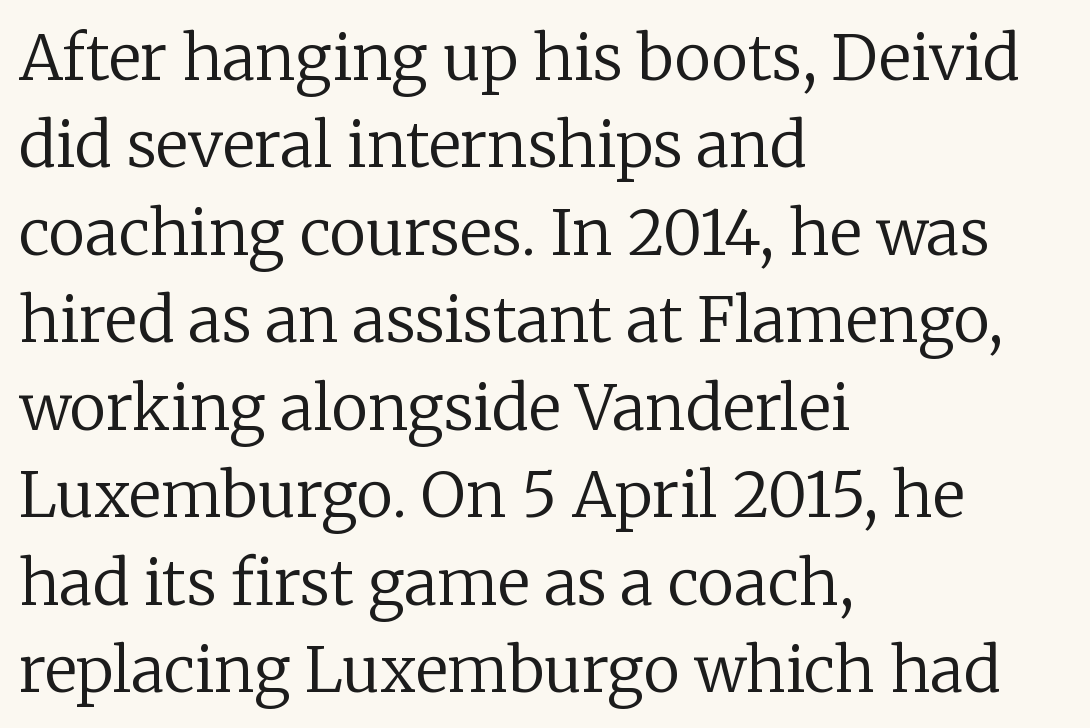
The image shows 62 px regular-weight serif type, upright; set left-aligned, normal line spacing (1.41x), normal letter spacing, not underlined; low stroke contrast and a medium x-height.
